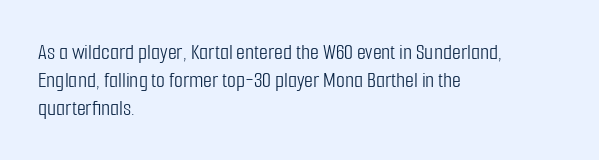
{"italic": "no", "bold": "no", "underline": "no", "align": "left", "line_spacing_ratio": 1.21, "letter_spacing": "normal", "letter_spacing_em": 0.0, "glyph_px": 23}
